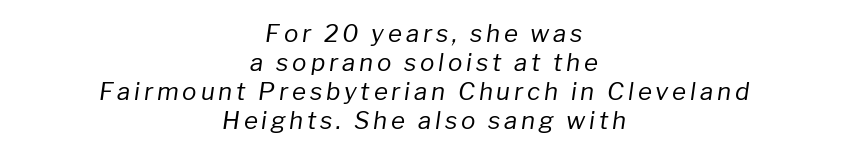
{"italic": "yes", "lean": "right", "slant_degrees": 8, "bold": "no", "underline": "no", "align": "center", "line_spacing_ratio": 1.21, "glyph_px": 24}
